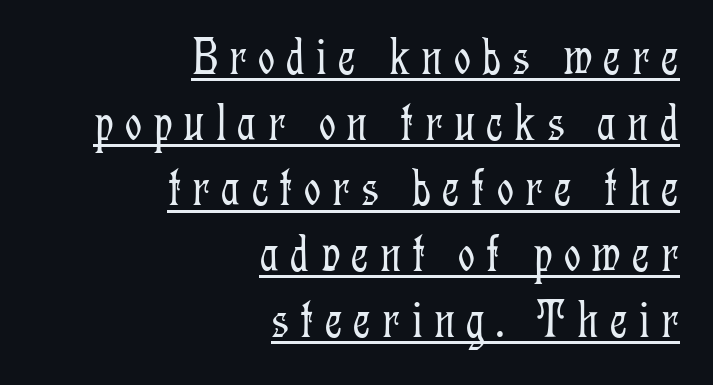
The image shows 53 px light, condensed serif type, upright; set right-aligned, line spacing 1.24x, unusually wide letter spacing (+0.21 em), underlined; low stroke contrast and a medium x-height.
